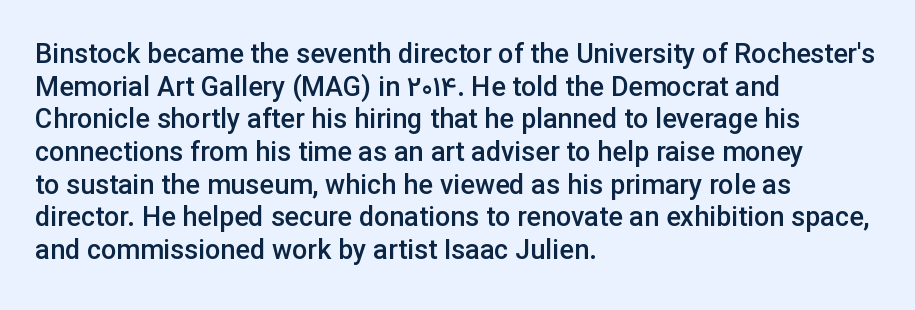
The rendering uses a semibold face; strokes are thickened but not to full bold. Inter-character spacing is left at the font's built-in metrics. Quick note: not italic, upright. Which margin do the lines hug? The left one — the right edge is uneven.
